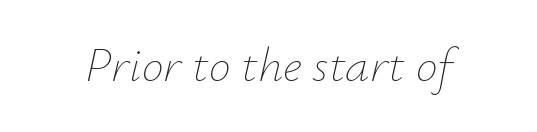
{"italic": "yes", "lean": "right", "slant_degrees": 12, "bold": "no", "weight": "thin", "width": "normal", "stroke_contrast": "low", "x_height": "small", "monospaced": "no", "underline": "no", "letter_spacing": "normal", "letter_spacing_em": 0.0, "glyph_px": 49}
